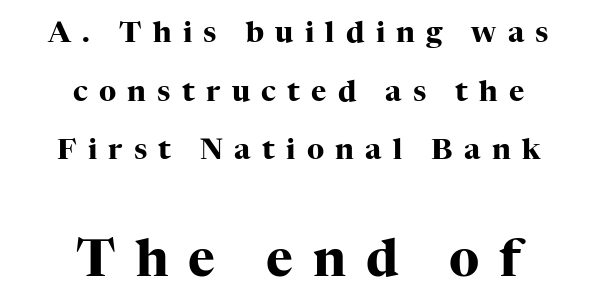
The image shows 51 px heavy serif type, upright; set centered, loose line spacing (2.02x), unusually wide letter spacing (+0.39 em), not underlined; the second (bottom) block is 1.76x larger; high stroke contrast and a medium x-height.
